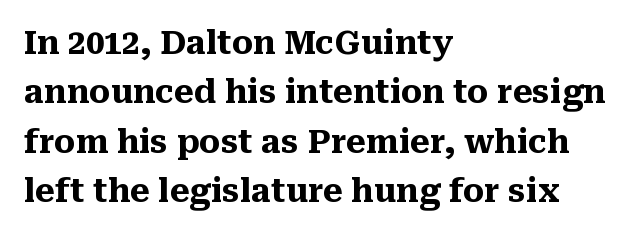
Q: Is the text bold? A: Yes.
Q: Is the text italic (slanted)? A: No, it is upright.
Q: Is the typeface a serif or a sans-serif typeface? A: Serif.
Q: Is the text underlined? A: No.
Q: How is the paragraph aligned? A: Left-aligned.
Q: Is the spacing between letters normal or unusually wide? A: Normal.
Q: Is the spacing between lines tight, normal or loose? A: Normal.
Q: Width (condensed, normal, or wide)? A: Normal.
Q: Stroke contrast? A: Medium.
Q: x-height? A: Medium.
Q: Monospaced? A: No.
